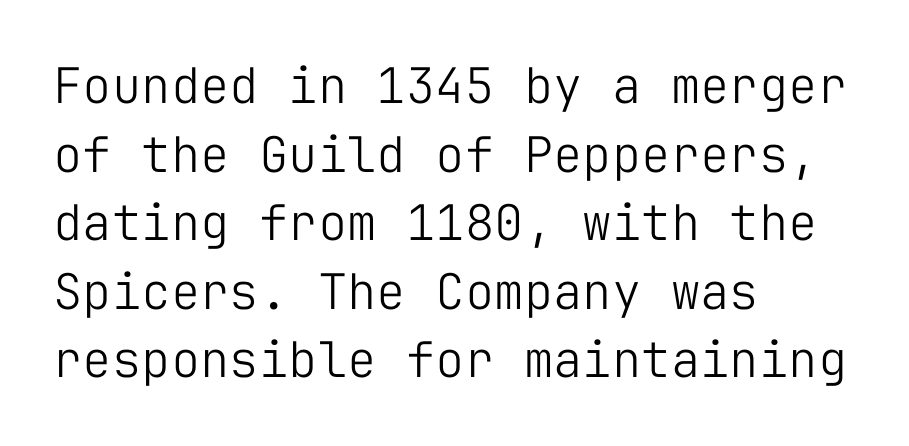
The image shows 49 px light sans-serif type, upright, monospaced; set left-aligned, normal line spacing (1.4x), normal letter spacing, not underlined; low stroke contrast and a medium x-height.
